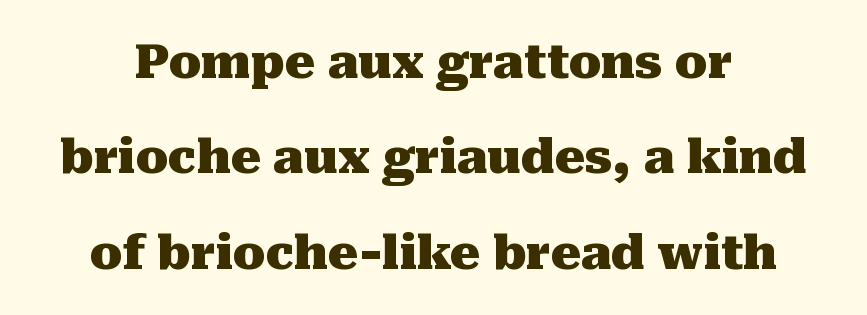
Q: Is the text bold? A: Yes.
Q: Is the text italic (slanted)? A: No, it is upright.
Q: Is the typeface a serif or a sans-serif typeface? A: Serif.
Q: Is the text underlined? A: No.
Q: Is the spacing between letters normal or unusually wide? A: Normal.
Q: Is the spacing between lines tight, normal or loose? A: Loose.
Q: Width (condensed, normal, or wide)? A: Normal.
Q: Stroke contrast? A: Medium.
Q: x-height? A: Medium.
Q: Monospaced? A: No.
